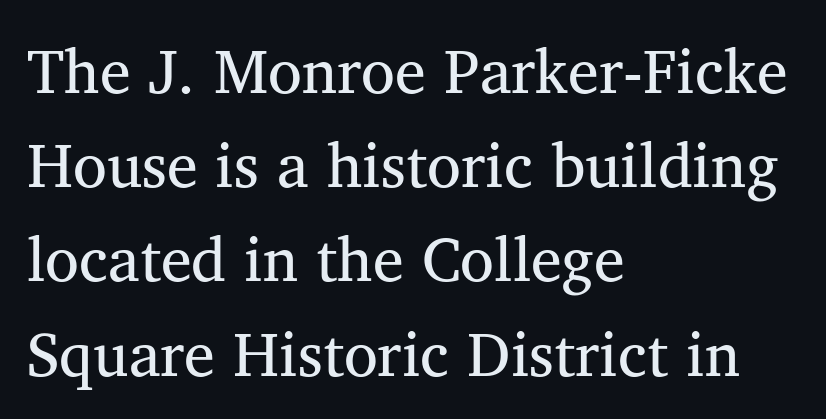
The image shows 62 px regular-weight serif type, upright; set left-aligned, normal line spacing (1.52x), normal letter spacing, not underlined; medium stroke contrast and a medium x-height.
